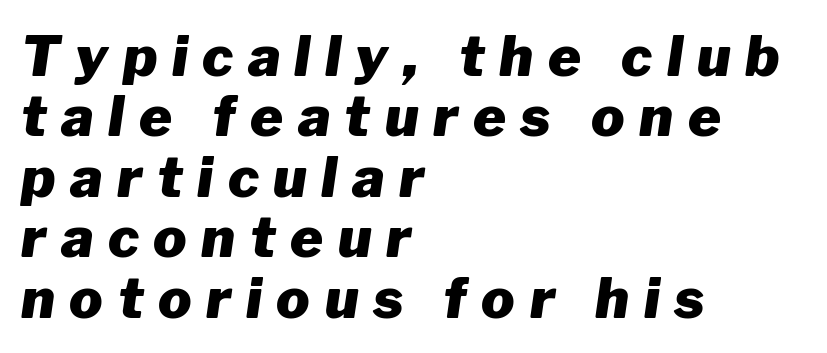
The image shows 56 px heavy type, italic (leaning right); set left-aligned, tight line spacing (1.08x), unusually wide letter spacing (+0.26 em), not underlined; low stroke contrast and a medium x-height.
